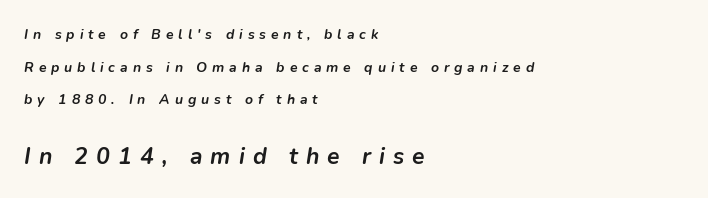
Q: Is the text bold? A: Yes.
Q: Is the text italic (slanted)? A: Yes, it leans right by about 9 degrees.
Q: Is the text underlined? A: No.
Q: How is the paragraph aligned? A: Left-aligned.
Q: Is the spacing between letters normal or unusually wide? A: Unusually wide.
Q: Is the spacing between lines tight, normal or loose? A: Loose.
Q: Which block of text is set in a larger size, the first (top) or the second (bottom)? A: The second (bottom) one.
